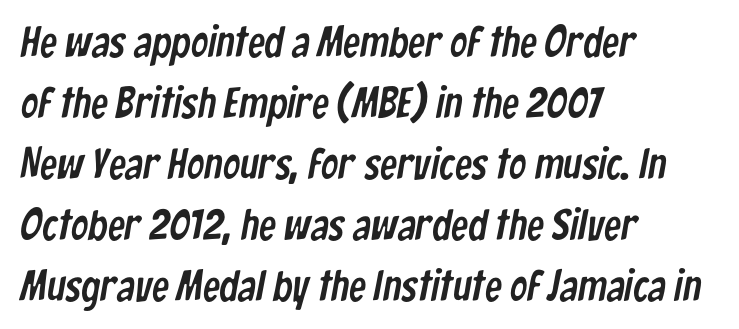
The image shows 43 px condensed sans-serif type; set left-aligned, normal line spacing (1.42x), normal letter spacing, not underlined; low stroke contrast and a medium x-height.
